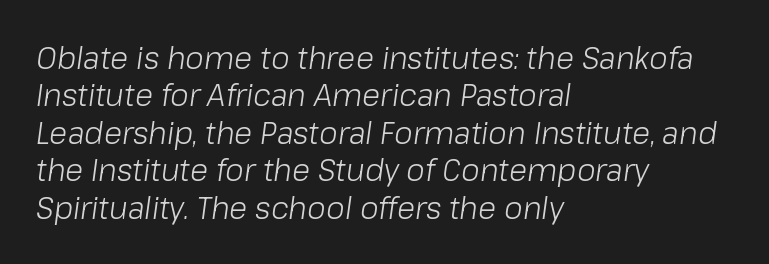
Q: Is the text bold? A: No.
Q: Is the text italic (slanted)? A: Yes, it leans right by about 8 degrees.
Q: Is the text underlined? A: No.
Q: How is the paragraph aligned? A: Left-aligned.
Q: Is the spacing between letters normal or unusually wide? A: Normal.
Q: Is the spacing between lines tight, normal or loose? A: Normal.
Q: Width (condensed, normal, or wide)? A: Normal.
Q: Stroke contrast? A: Low.
Q: x-height? A: Medium.
Q: Monospaced? A: No.
